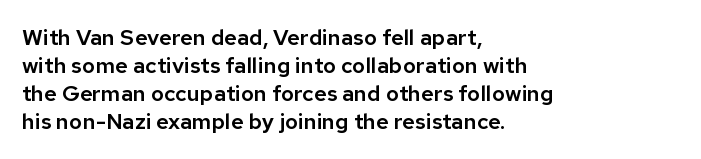
The image shows 22 px text type, upright; set left-aligned, normal line spacing (1.28x), normal letter spacing, not underlined.
